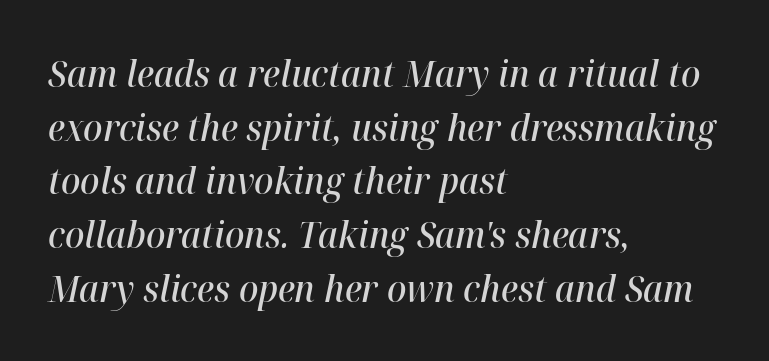
{"italic": "yes", "lean": "right", "slant_degrees": 12, "bold": "semi", "weight": "semibold", "width": "normal", "stroke_contrast": "high", "x_height": "medium", "monospaced": "no", "underline": "no", "align": "left", "line_spacing": "normal", "line_spacing_ratio": 1.49, "letter_spacing": "normal", "letter_spacing_em": 0.0, "glyph_px": 36}
